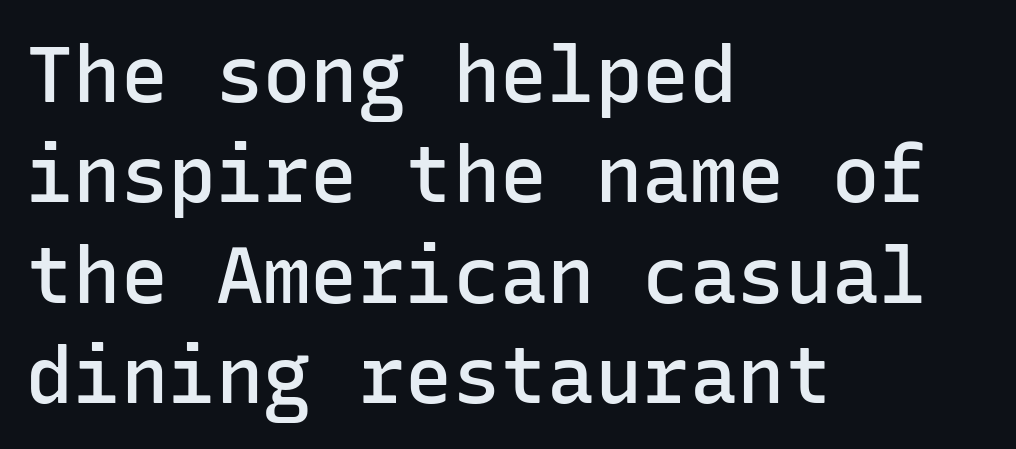
The image shows 79 px semibold sans-serif type, upright, monospaced; set left-aligned, normal line spacing (1.27x), normal letter spacing, not underlined; low stroke contrast and a medium x-height.
